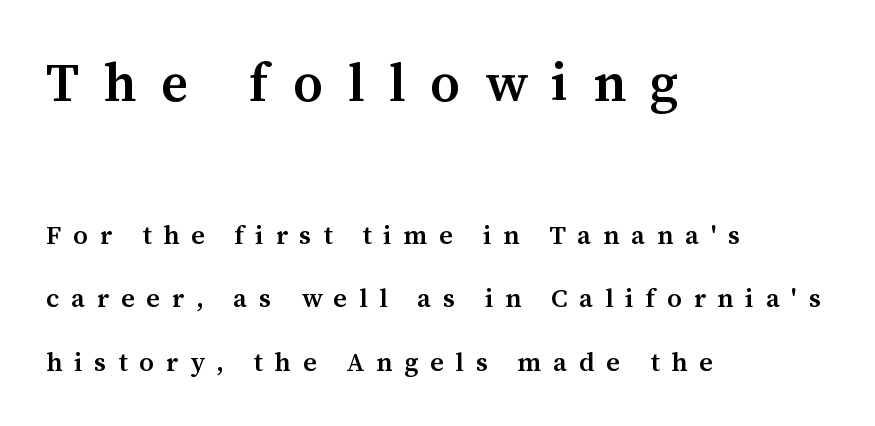
The image shows 53 px semibold serif type, upright; set left-aligned, loose line spacing (2.43x), unusually wide letter spacing (+0.46 em), not underlined; the first (top) block is 2.04x larger; medium stroke contrast and a medium x-height.
